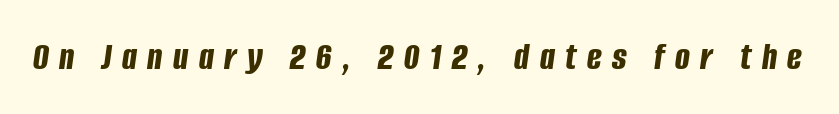
The image shows 39 px bold, condensed type, italic (leaning right); set unusually wide letter spacing (+0.27 em), not underlined; low stroke contrast and a large x-height.
